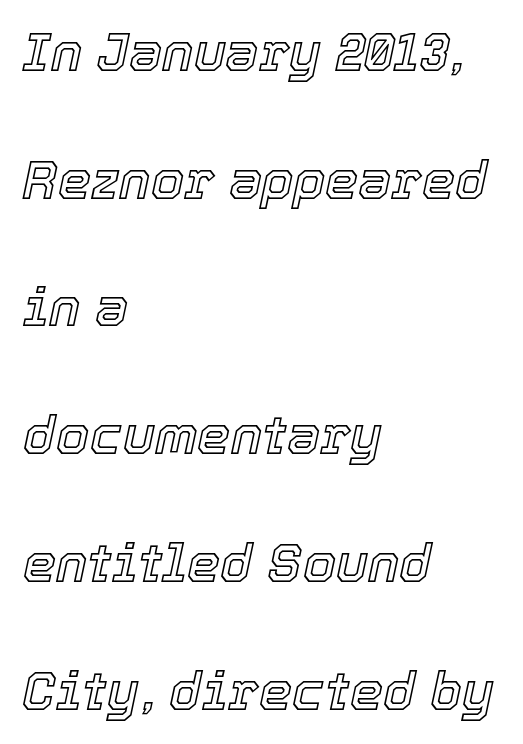
Q: Is the text italic (slanted)? A: Yes, it leans right by about 12 degrees.
Q: Is the text underlined? A: No.
Q: How is the paragraph aligned? A: Left-aligned.
Q: Is the spacing between letters normal or unusually wide? A: Normal.
Q: Is the spacing between lines tight, normal or loose? A: Loose.
Q: Width (condensed, normal, or wide)? A: Normal.
Q: x-height? A: Medium.
Q: Monospaced? A: No.
